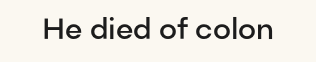
The baseline area is clear. Characters follow at the spacing the type designer built in. The passage shown is semibold, sitting just below true bold. Character widths vary here, with narrow letters taking less room than wide ones. Observe the absence of serifs on each vertical stroke in this sample.
